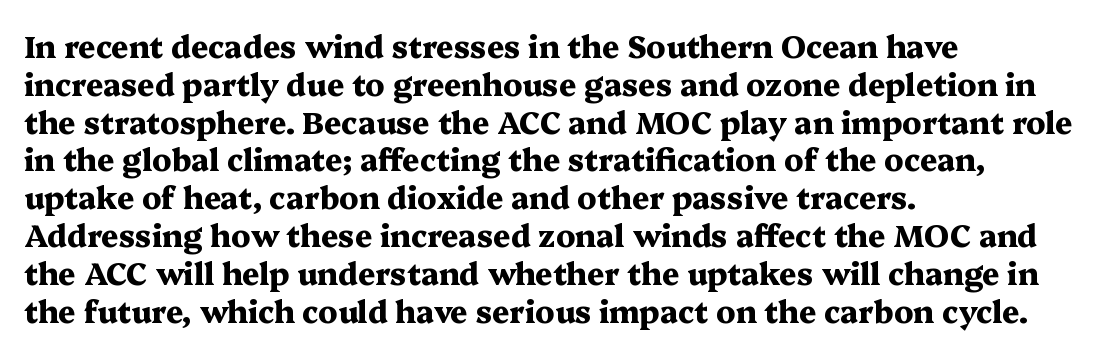
{"serif": "yes", "italic": "no", "bold": "yes", "weight": "heavy", "width": "wide", "stroke_contrast": "medium", "x_height": "medium", "monospaced": "no", "underline": "no", "align": "left", "line_spacing": "normal", "line_spacing_ratio": 1.26, "letter_spacing": "normal", "letter_spacing_em": 0.0, "glyph_px": 30}
